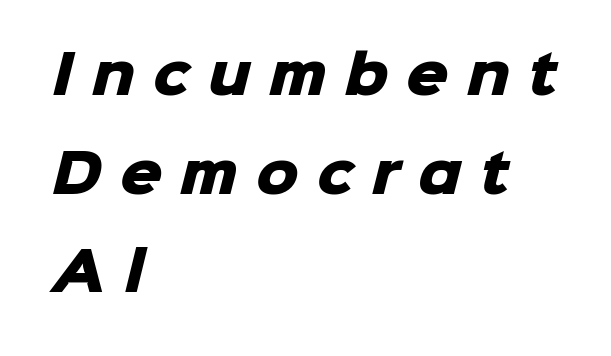
Decoration check: the copy has no underline. Serifs: no, the terminals of the letterforms are clean. Layout note: lines flush left. This sample has the flowing, uneven cadence of proportional lettering.
